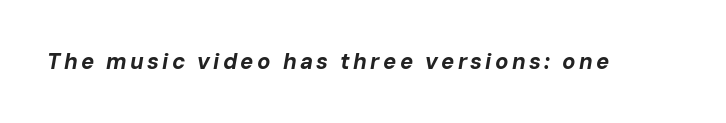
{"italic": "yes", "lean": "right", "slant_degrees": 10, "bold": "yes", "underline": "no", "glyph_px": 22}
